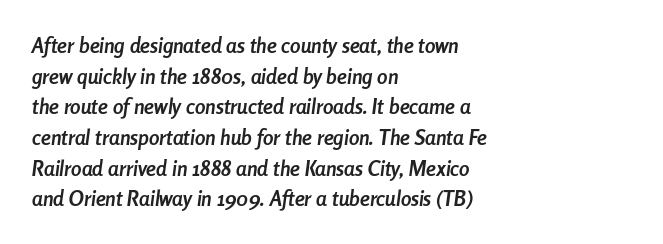
The image shows 21 px bold type, italic (leaning right); set left-aligned, normal line spacing (1.46x), normal letter spacing, not underlined.
